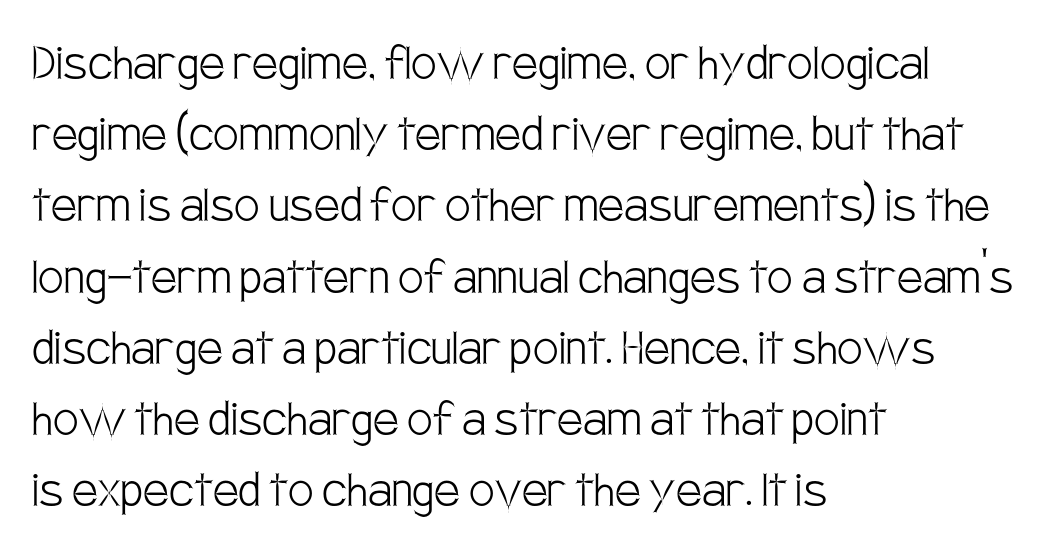
Q: Is the text bold? A: No.
Q: Is the text italic (slanted)? A: No, it is upright.
Q: Is the typeface a serif or a sans-serif typeface? A: Sans-serif.
Q: Is the text underlined? A: No.
Q: How is the paragraph aligned? A: Left-aligned.
Q: Is the spacing between letters normal or unusually wide? A: Normal.
Q: Is the spacing between lines tight, normal or loose? A: Normal.
Q: Width (condensed, normal, or wide)? A: Condensed.
Q: Stroke contrast? A: Low.
Q: x-height? A: Large.
Q: Monospaced? A: No.
